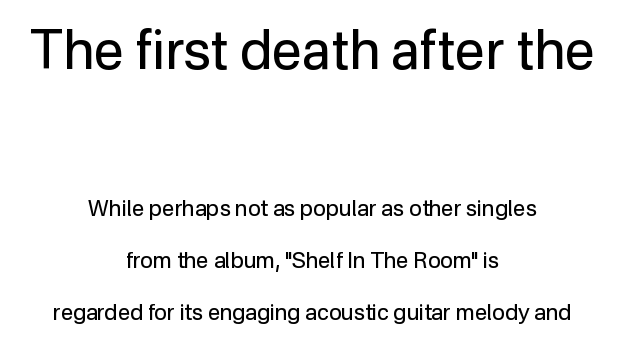
Q: Is the text bold? A: No.
Q: Is the text italic (slanted)? A: No, it is upright.
Q: Is the typeface a serif or a sans-serif typeface? A: Sans-serif.
Q: Is the text underlined? A: No.
Q: How is the paragraph aligned? A: Centered.
Q: Is the spacing between letters normal or unusually wide? A: Normal.
Q: Is the spacing between lines tight, normal or loose? A: Loose.
Q: Which block of text is set in a larger size, the first (top) or the second (bottom)? A: The first (top) one.
Q: Width (condensed, normal, or wide)? A: Normal.
Q: Stroke contrast? A: Low.
Q: x-height? A: Medium.
Q: Monospaced? A: No.
